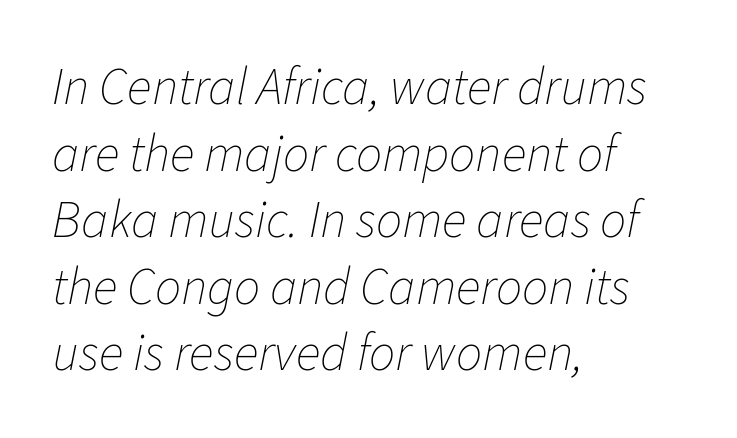
{"italic": "yes", "lean": "right", "slant_degrees": 11, "bold": "no", "weight": "thin", "width": "normal", "stroke_contrast": "low", "x_height": "medium", "monospaced": "no", "underline": "no", "align": "left", "line_spacing": "normal", "line_spacing_ratio": 1.28, "letter_spacing": "normal", "letter_spacing_em": 0.0, "glyph_px": 52}
